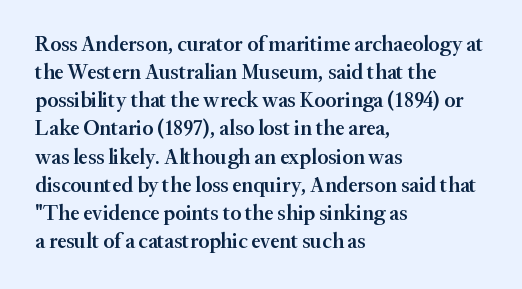
{"italic": "no", "bold": "semi", "underline": "no", "align": "left", "line_spacing": "normal", "line_spacing_ratio": 1.34, "letter_spacing": "normal", "letter_spacing_em": 0.0, "glyph_px": 21}
